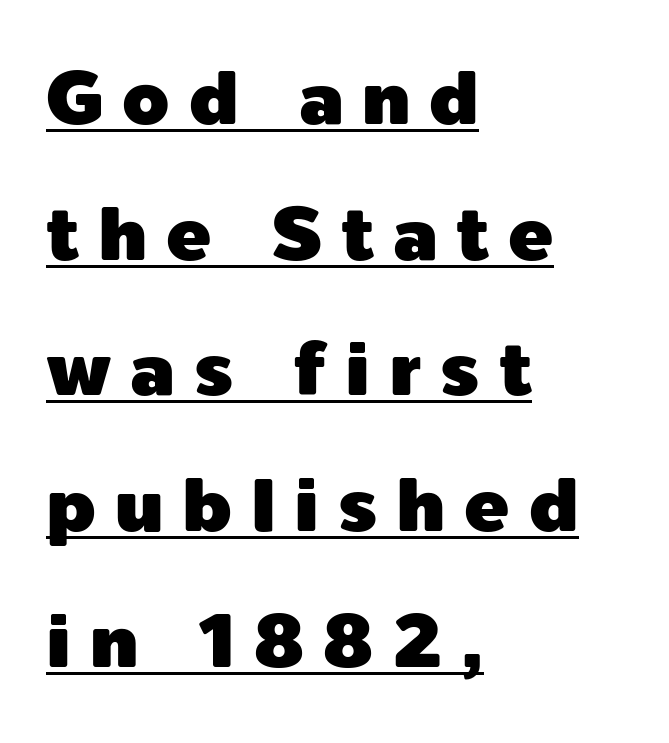
The image shows 75 px sans-serif type, upright; set left-aligned, line spacing 1.81x, unusually wide letter spacing (+0.25 em), underlined; a medium x-height.
